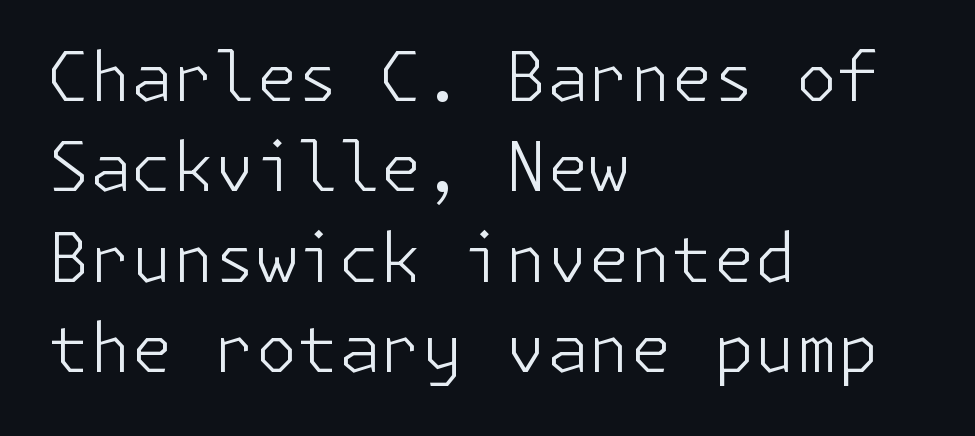
The image shows 67 px light sans-serif type, upright; set left-aligned, normal line spacing (1.35x), normal letter spacing, not underlined; low stroke contrast and a medium x-height.
